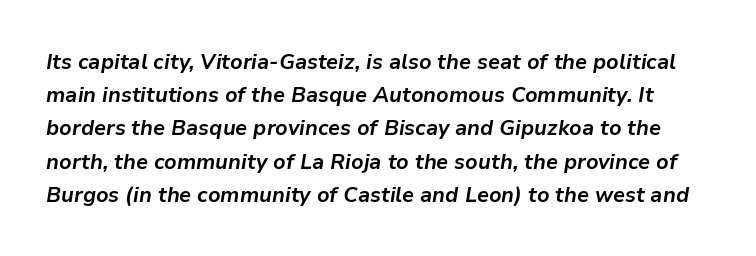
Q: Is the text bold? A: Yes.
Q: Is the text italic (slanted)? A: Yes, it leans right by about 9 degrees.
Q: Is the text underlined? A: No.
Q: Is the spacing between letters normal or unusually wide? A: Normal.
Q: Is the spacing between lines tight, normal or loose? A: Normal.
